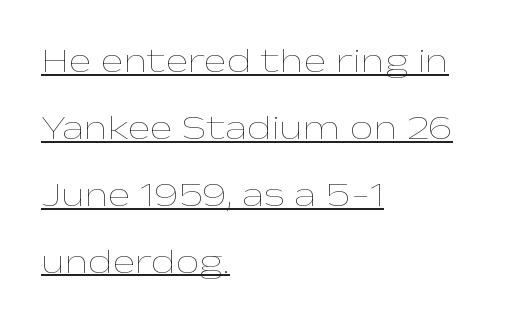
Q: Is the text bold? A: No.
Q: Is the text italic (slanted)? A: No, it is upright.
Q: Is the text underlined? A: Yes.
Q: How is the paragraph aligned? A: Left-aligned.
Q: Is the spacing between letters normal or unusually wide? A: Normal.
Q: Is the spacing between lines tight, normal or loose? A: Loose.
Q: Width (condensed, normal, or wide)? A: Wide.
Q: Stroke contrast? A: Low.
Q: x-height? A: Medium.
Q: Monospaced? A: No.
